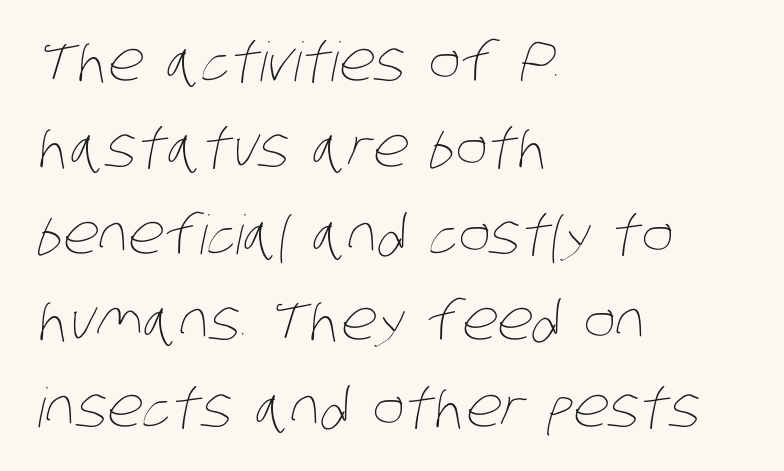
Varying glyph widths throughout — classic text-font behaviour. Reading down the column, the eye jumps a familiar distance to each next line. Glance below the letters and you will spot only blank space. The cut favours lightness, reaching ordinary text weight at its darkest.
